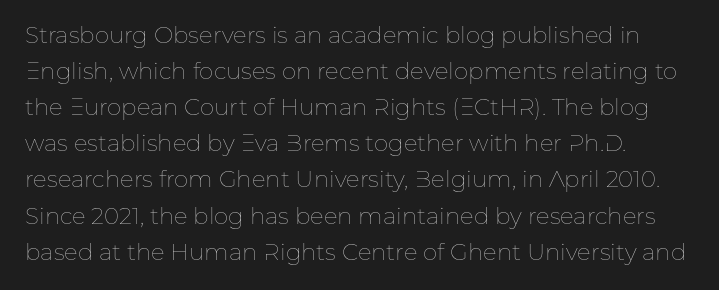
The image shows 23 px text type, upright; set left-aligned, normal line spacing (1.57x), normal letter spacing, not underlined.
